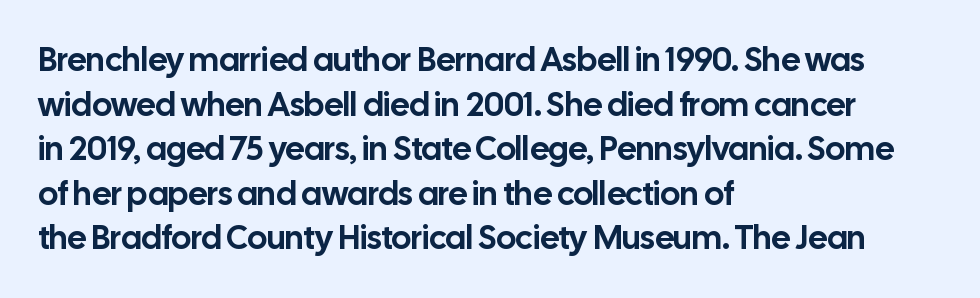
Descenders are the only things crossing below the line. These lines sit exactly where default settings would place them. Check where the strokes stop: nothing finishes them off — pure sans. Reading down the block, your eye returns to a fixed left position each line. This is roman type, the default non-slanted kind. Caption: standard tracking, unaltered.
